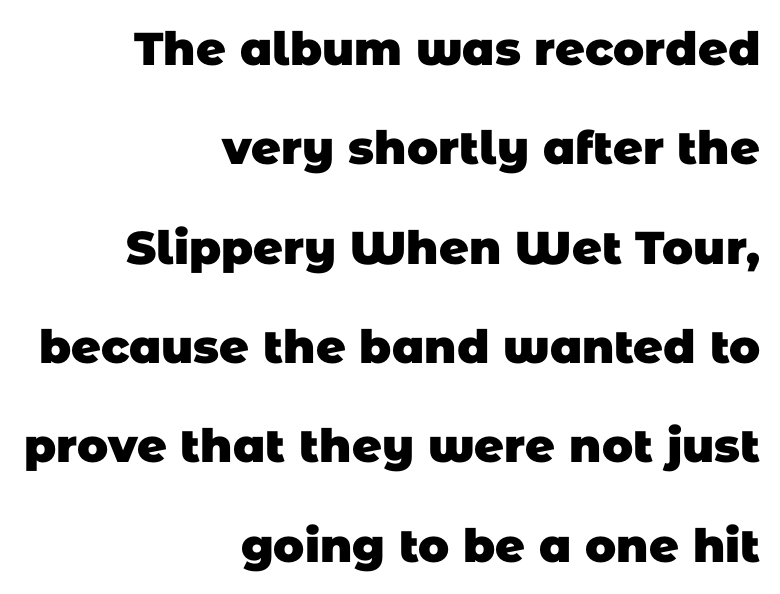
{"serif": "no", "bold": "yes", "weight": "heavy", "width": "normal", "stroke_contrast": "low", "x_height": "large", "monospaced": "no", "underline": "no", "align": "right", "line_spacing": "loose", "line_spacing_ratio": 2.16, "letter_spacing": "normal", "letter_spacing_em": 0.0, "glyph_px": 46}
